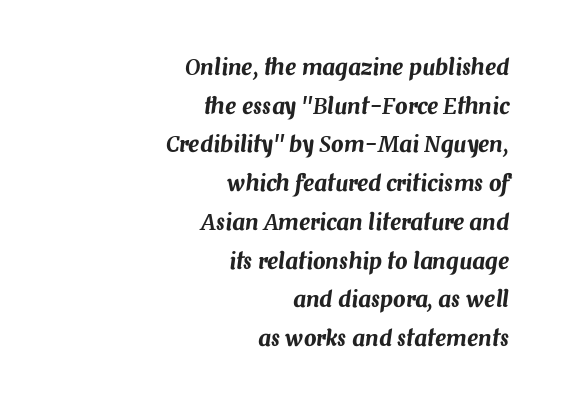
{"italic": "yes", "lean": "right", "slant_degrees": 7, "underline": "no", "align": "right", "line_spacing_ratio": 1.76, "letter_spacing": "normal", "letter_spacing_em": 0.0, "glyph_px": 22}
